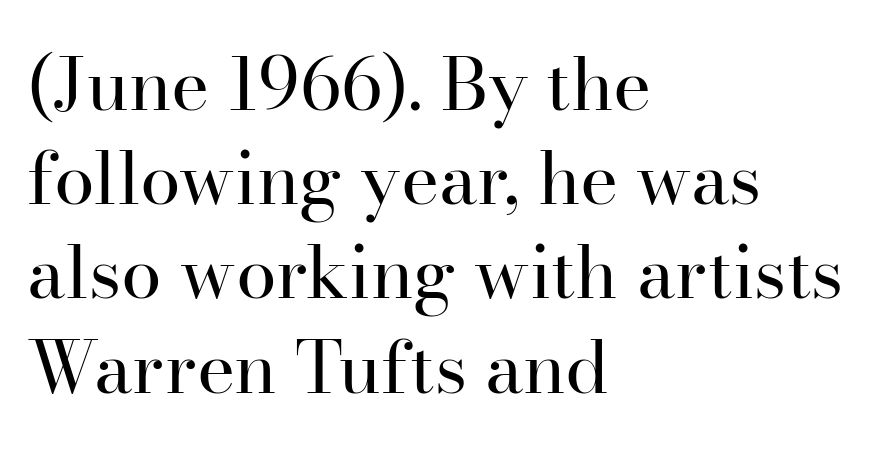
These lines stack with their left ends in a neat column. Does the leading feel generous? No, just average. Descenders hang freely into open space. Do the letters lean? They stand straight. The face used here is proportionally spaced, like ordinary book or web type. I'd call this a serif setting — the letters wear small feet.
